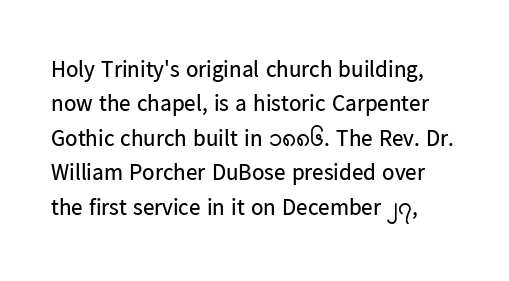
Rendered with straight, roman letterforms. Normally led — the rows are evenly, conventionally spaced. The weight tops out at a normal text grade. The line texture is even and compact thanks to regular tracking. Letters rest on an invisible, unmarked baseline.
